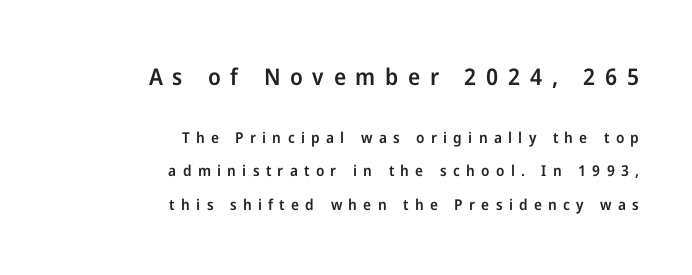
The image shows 23 px text type, upright; set right-aligned, loose line spacing (2.21x), unusually wide letter spacing (+0.42 em), not underlined; the first (top) block is 1.53x larger.
